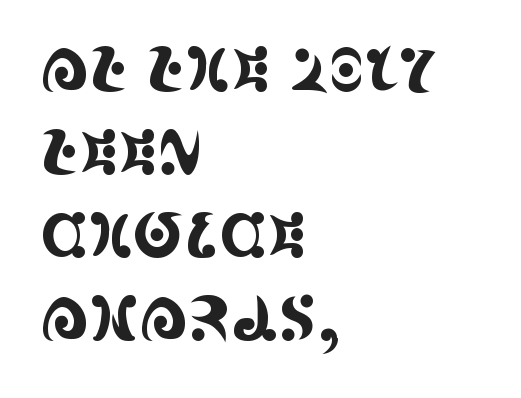
{"serif": "yes", "italic": "no", "width": "condensed", "x_height": "large", "monospaced": "no", "underline": "no", "align": "left", "line_spacing": "normal", "line_spacing_ratio": 1.36, "letter_spacing": "normal", "letter_spacing_em": 0.0, "glyph_px": 61}
